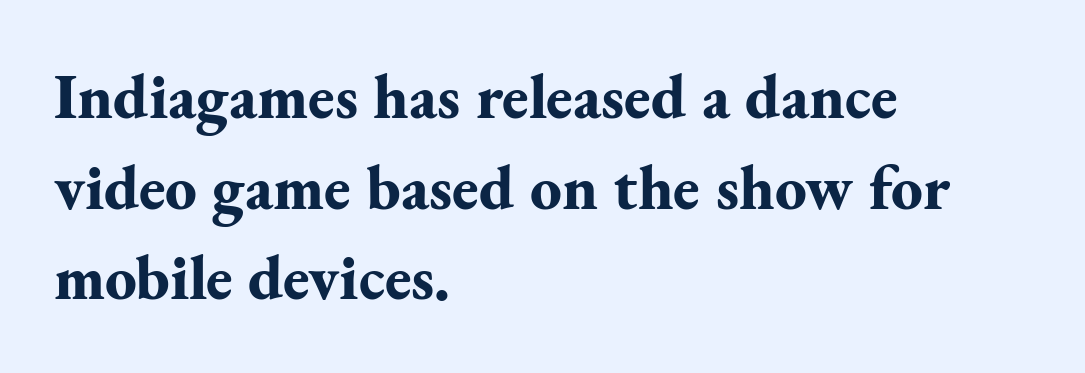
Horizontally, the lines are justified to the leading edge only. The letters carry serifs — small finishing strokes at the ends of their stems. Is this a fixed-width face? No — the glyphs have proportional, varying widths. This sample keeps an unexceptional amount of space between lines.
